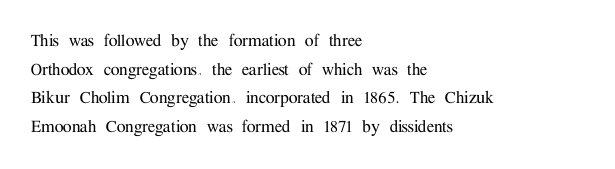
Every character sits straight up, as roman type does. The glyphs are unaccompanied by any horizontal stroke below them. Normally led — the rows are evenly, conventionally spaced. If you drew a ruler down the left edge, every line would touch it. The type is set solid horizontally, with unmodified tracking.
